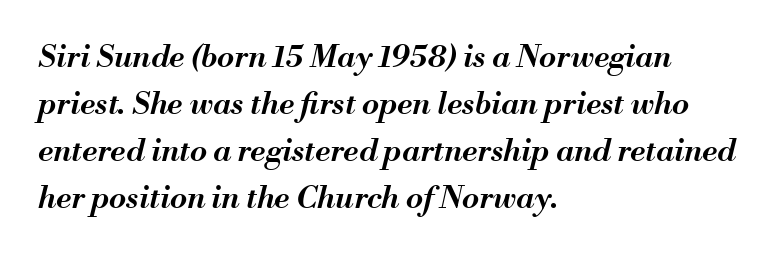
The image shows 31 px semibold type, italic (leaning right); set left-aligned, normal line spacing (1.52x), normal letter spacing, not underlined; medium stroke contrast and a small x-height.
